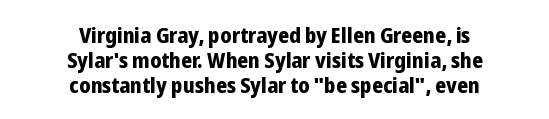
Q: Is the text bold? A: Yes.
Q: Is the text italic (slanted)? A: No, it is upright.
Q: Is the text underlined? A: No.
Q: How is the paragraph aligned? A: Centered.
Q: Is the spacing between letters normal or unusually wide? A: Normal.
Q: Is the spacing between lines tight, normal or loose? A: Tight.
